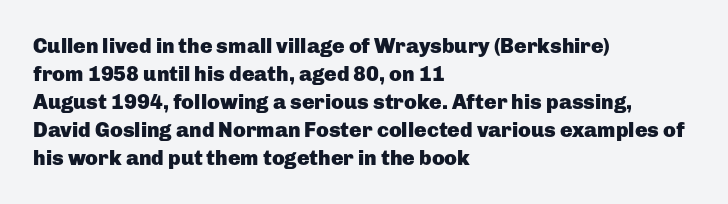
The image shows 21 px bold type, upright; set left-aligned, normal line spacing (1.33x), normal letter spacing, not underlined.
